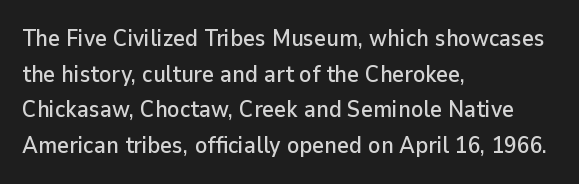
Every row of glyphs begins at an identical x-position on the left. The passage shown has conventional tracking throughout. A typesetter would mark this as roman, not italic. Letters rest on an invisible, unmarked baseline. In terms of leading, this rendering sits right in the middle.
